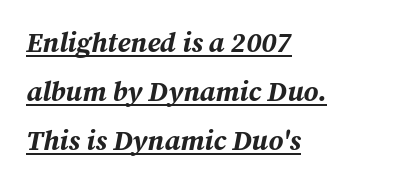
{"italic": "yes", "lean": "right", "slant_degrees": 12, "bold": "yes", "weight": "bold", "width": "normal", "stroke_contrast": "medium", "x_height": "medium", "monospaced": "no", "underline": "yes", "align": "left", "line_spacing_ratio": 1.75, "letter_spacing": "normal", "letter_spacing_em": 0.0, "glyph_px": 28}
